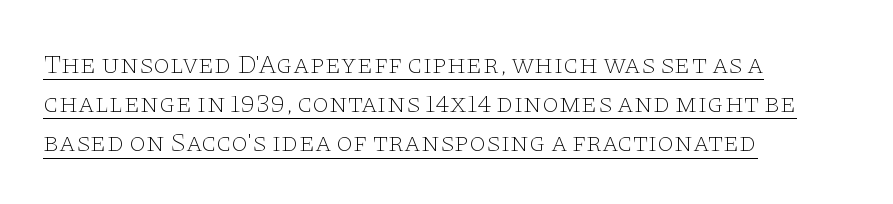
The image shows 27 px text type, upright; set left-aligned, normal line spacing (1.45x), normal letter spacing, underlined.
